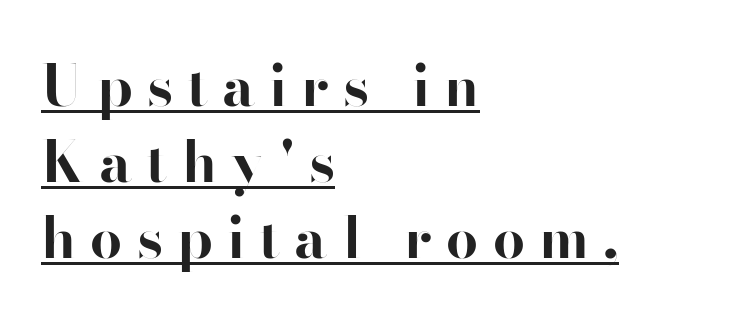
{"serif": "no", "italic": "no", "bold": "yes", "weight": "bold", "width": "normal", "stroke_contrast": "high", "x_height": "small", "monospaced": "no", "underline": "yes", "align": "left", "line_spacing": "normal", "line_spacing_ratio": 1.33, "letter_spacing": "wide", "letter_spacing_em": 0.25, "glyph_px": 57}
